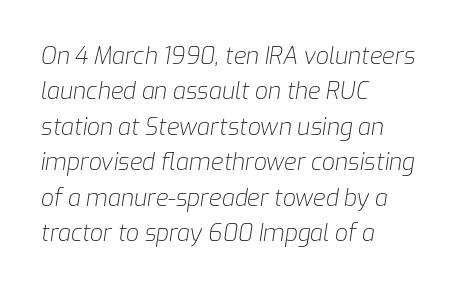
The image shows 23 px text type, italic (leaning right); set left-aligned, normal line spacing (1.54x), normal letter spacing, not underlined.
